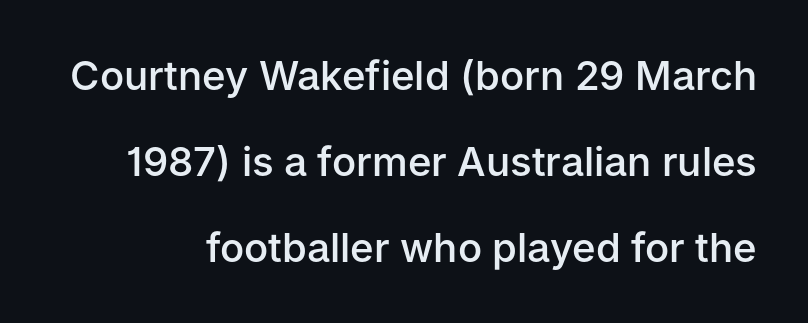
Tall strokes in this sample are plumb rather than angled. If you measured baseline to baseline, you'd find a long distance. The passage shown is typeset with a sans-serif family. Honestly, the letter spacing is just normal — you wouldn't notice it.
